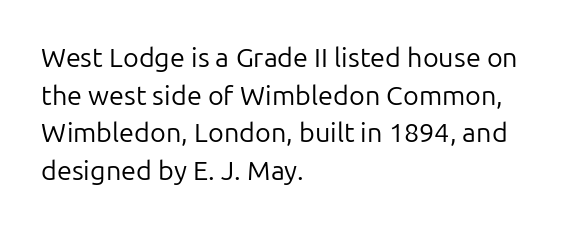
Q: Is the text bold? A: No.
Q: Is the text italic (slanted)? A: No, it is upright.
Q: Is the text underlined? A: No.
Q: How is the paragraph aligned? A: Left-aligned.
Q: Is the spacing between letters normal or unusually wide? A: Normal.
Q: Is the spacing between lines tight, normal or loose? A: Normal.
